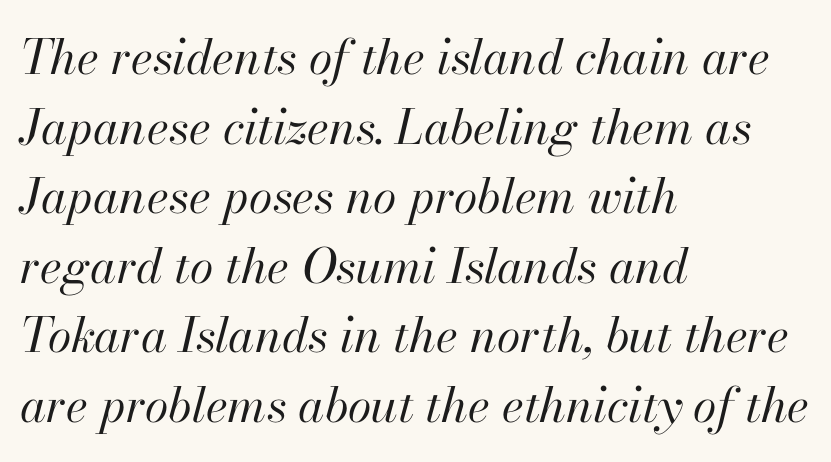
The image shows 48 px regular-weight type, italic (leaning right); set left-aligned, normal line spacing (1.45x), normal letter spacing, not underlined; high stroke contrast and a small x-height.
